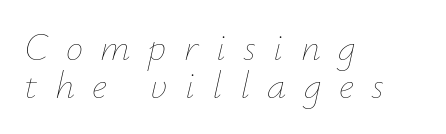
The image shows 39 px thin type, italic (leaning right); set left-aligned, tight line spacing (0.97x), unusually wide letter spacing (+0.45 em), not underlined; low stroke contrast and a small x-height.
